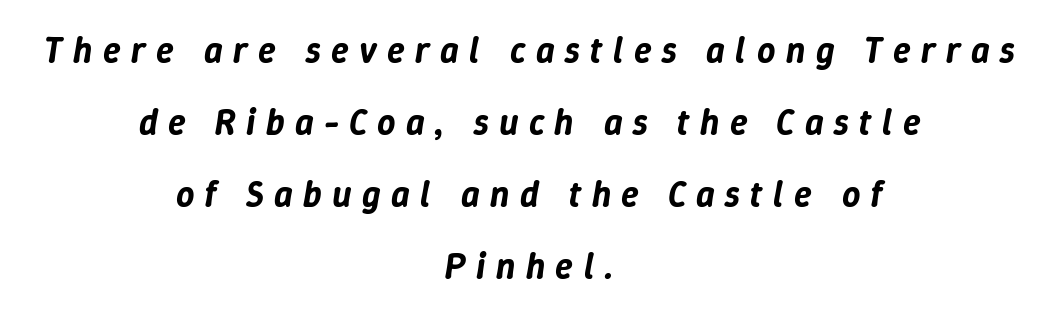
{"italic": "yes", "lean": "right", "slant_degrees": 9, "width": "normal", "stroke_contrast": "low", "x_height": "medium", "monospaced": "no", "underline": "no", "align": "center", "line_spacing": "loose", "line_spacing_ratio": 2.0, "letter_spacing": "wide", "letter_spacing_em": 0.29, "glyph_px": 36}
